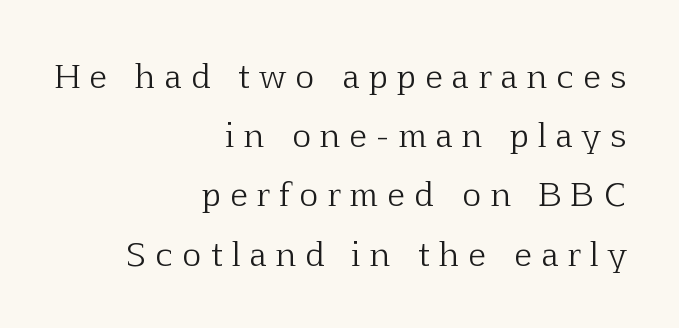
Q: Is the text bold? A: No.
Q: Is the text italic (slanted)? A: No, it is upright.
Q: Is the typeface a serif or a sans-serif typeface? A: Serif.
Q: Is the text underlined? A: No.
Q: How is the paragraph aligned? A: Right-aligned.
Q: Is the spacing between letters normal or unusually wide? A: Unusually wide.
Q: Width (condensed, normal, or wide)? A: Normal.
Q: Stroke contrast? A: Low.
Q: x-height? A: Medium.
Q: Monospaced? A: No.
